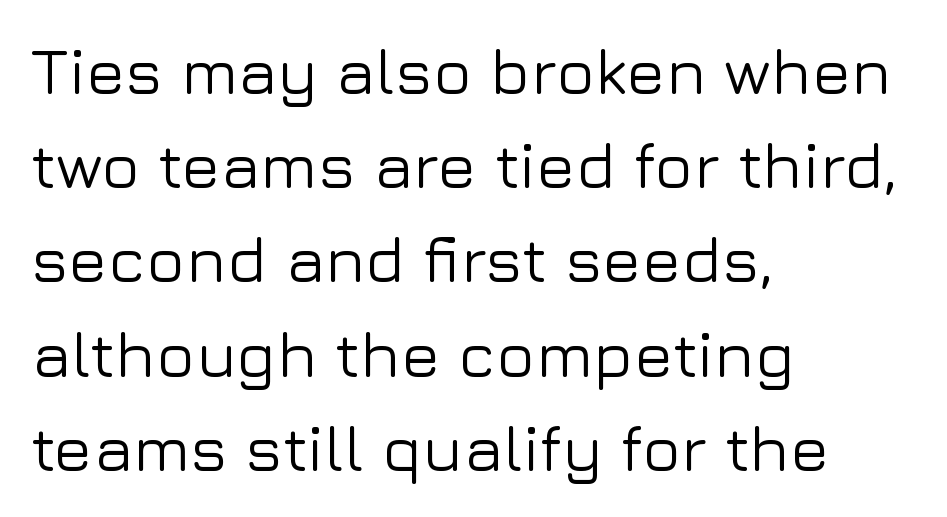
The image shows 65 px sans-serif type, upright; set left-aligned, normal line spacing (1.45x), normal letter spacing, not underlined; low stroke contrast and a medium x-height.
